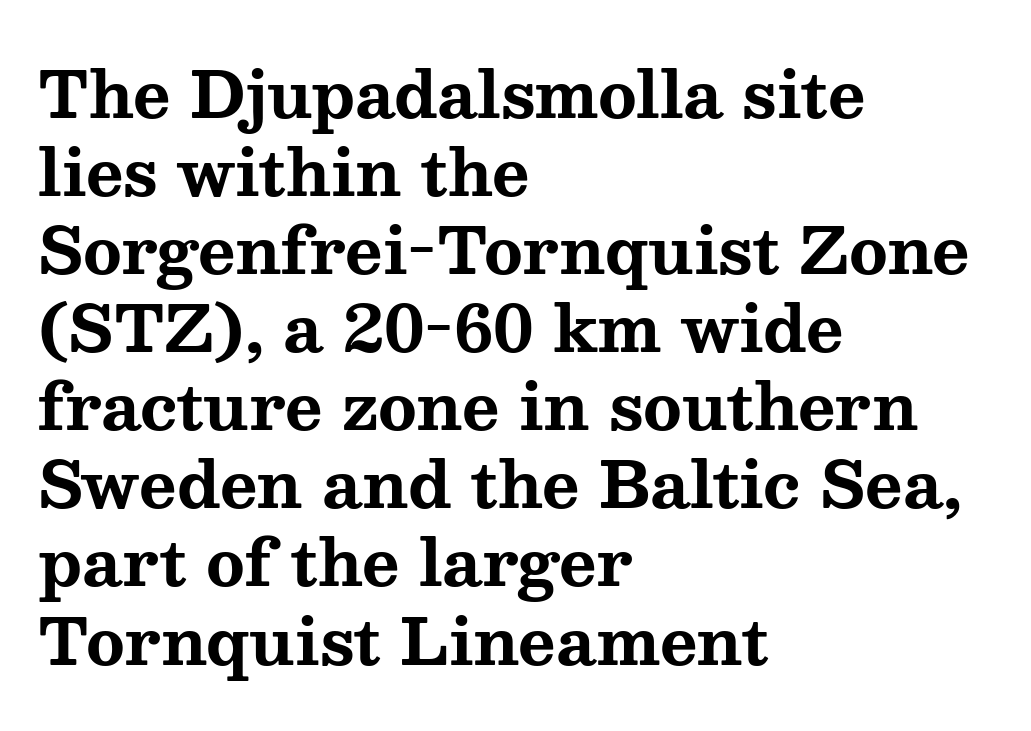
Q: Is the text bold? A: Yes.
Q: Is the text italic (slanted)? A: No, it is upright.
Q: Is the typeface a serif or a sans-serif typeface? A: Serif.
Q: Is the text underlined? A: No.
Q: How is the paragraph aligned? A: Left-aligned.
Q: Is the spacing between letters normal or unusually wide? A: Normal.
Q: Width (condensed, normal, or wide)? A: Wide.
Q: Stroke contrast? A: Medium.
Q: x-height? A: Medium.
Q: Monospaced? A: No.
